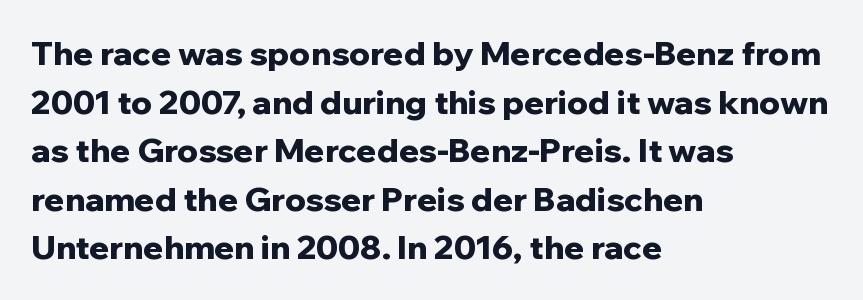
Note: no serifs on the glyphs. The letters stand straight up with perfectly vertical stems. Weight check: bold — yes, fully. The letters advance in unequal steps, a hallmark of proportional type.
